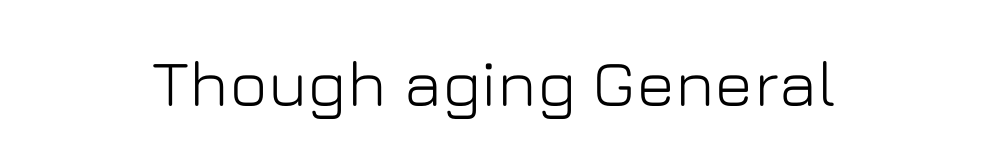
Q: Is the text italic (slanted)? A: No, it is upright.
Q: Is the typeface a serif or a sans-serif typeface? A: Sans-serif.
Q: Is the text underlined? A: No.
Q: Is the spacing between letters normal or unusually wide? A: Normal.
Q: Width (condensed, normal, or wide)? A: Normal.
Q: Stroke contrast? A: Low.
Q: x-height? A: Medium.
Q: Monospaced? A: No.
